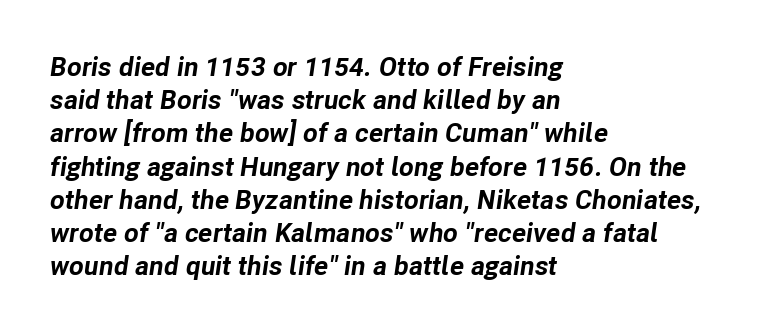
A classic flush-left, rag-right setting is used for this passage. The glyphs look as if they've been sheared to an angle. The passage shown is not underscored anywhere. These words are printed bold, with thick strokes throughout. Is the letter spacing exaggerated? No — it looks like the ordinary default.
